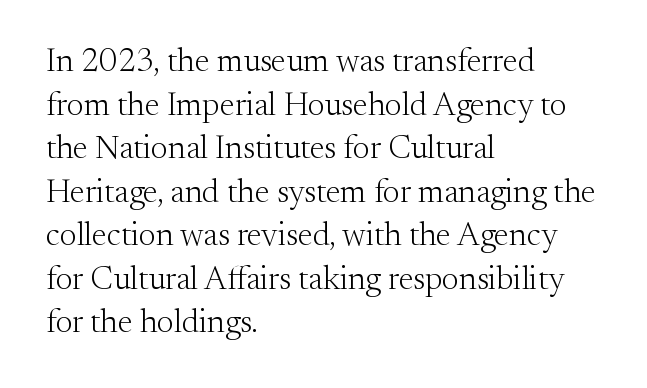
How are the letters spaced? Ordinarily, with no added tracking. Classification — serif. The rendering anchors every line to the left-hand side. Stroke thickness stays within the range of a standard reading face or lighter.
